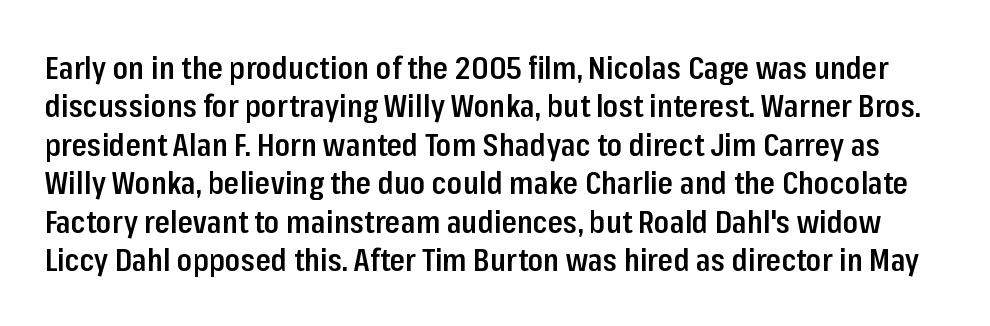
Regarding serifs, this sample does without them. Posture: straight, roman, zero tilt. Weight check: semibold — heavier than regular, not quite bold. The foot of each line stays bare and open. The passage shown has conventional tracking throughout.
